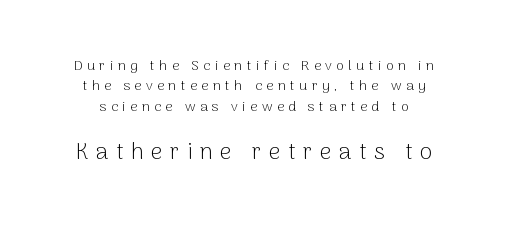
{"italic": "no", "bold": "no", "underline": "no", "line_spacing": "normal", "line_spacing_ratio": 1.46, "letter_spacing": "wide", "letter_spacing_em": 0.32, "larger_block": "second", "size_ratio": 1.64, "glyph_px": 23}
